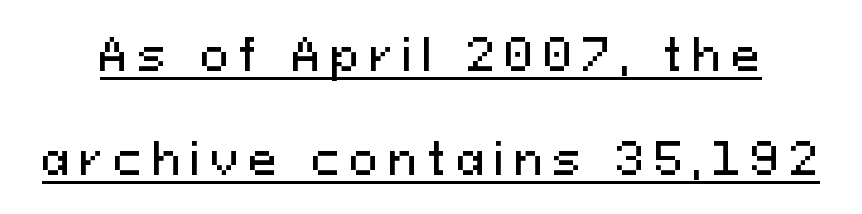
{"serif": "no", "italic": "no", "width": "normal", "stroke_contrast": "medium", "x_height": "medium", "monospaced": "no", "underline": "yes", "line_spacing": "loose", "line_spacing_ratio": 2.43, "letter_spacing": "wide", "letter_spacing_em": 0.23, "glyph_px": 43}
